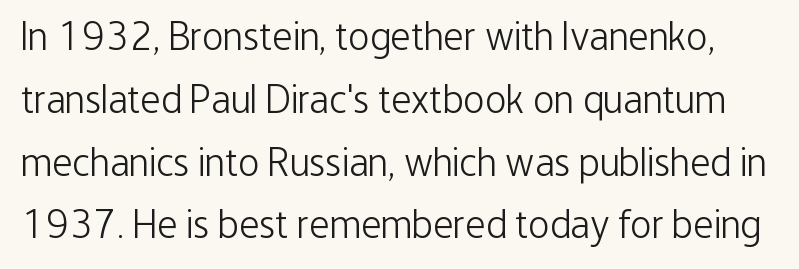
Posture: vertical. The letters advance in unequal steps, a hallmark of proportional type. Rows of type keep a routine distance in the vertical direction. Compared with a typical body face, this is equally light or lighter still. You can tell from the bare stems that sans-serif type was used. Clear beneath every line of the passage.
